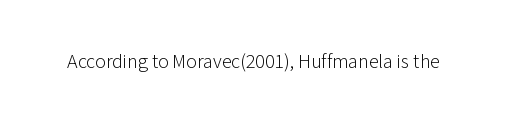
{"italic": "no", "bold": "no", "underline": "no", "letter_spacing": "normal", "letter_spacing_em": 0.0, "glyph_px": 20}
